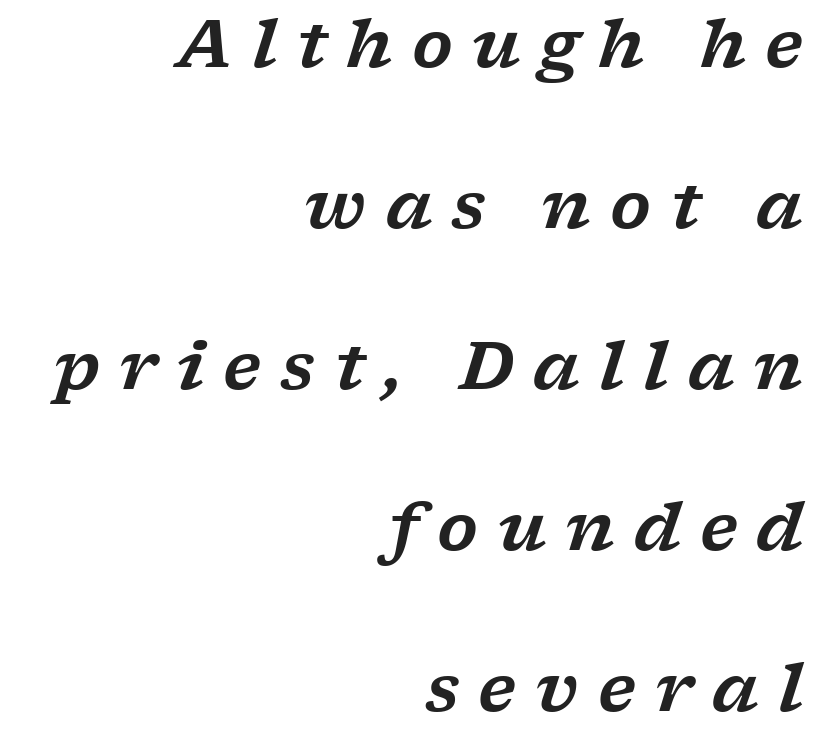
The image shows 66 px wide serif type, italic (leaning right); set right-aligned, loose line spacing (2.44x), unusually wide letter spacing (+0.29 em), not underlined; low stroke contrast and a medium x-height.
